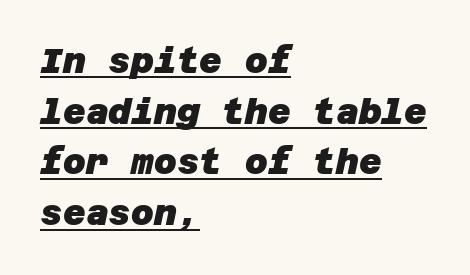
The lines in this sample share a left origin and differ only in where they stop. Whoever set this chose a conventional vertical rhythm. Every word sits above its own underline. You'd pick this weight for a headline — it's a proper bold. The designer went with a sans here, leaving each stem footless.
